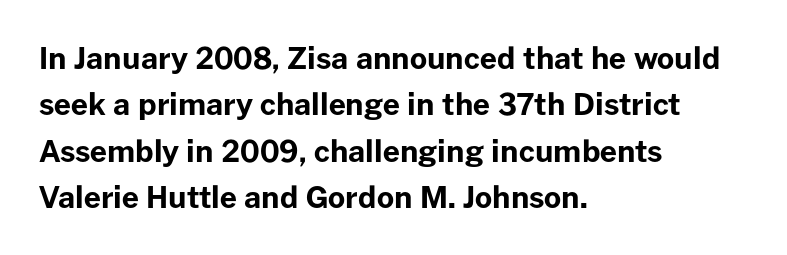
The image shows 30 px bold sans-serif type, upright; set left-aligned, normal line spacing (1.55x), normal letter spacing, not underlined; low stroke contrast and a medium x-height.
